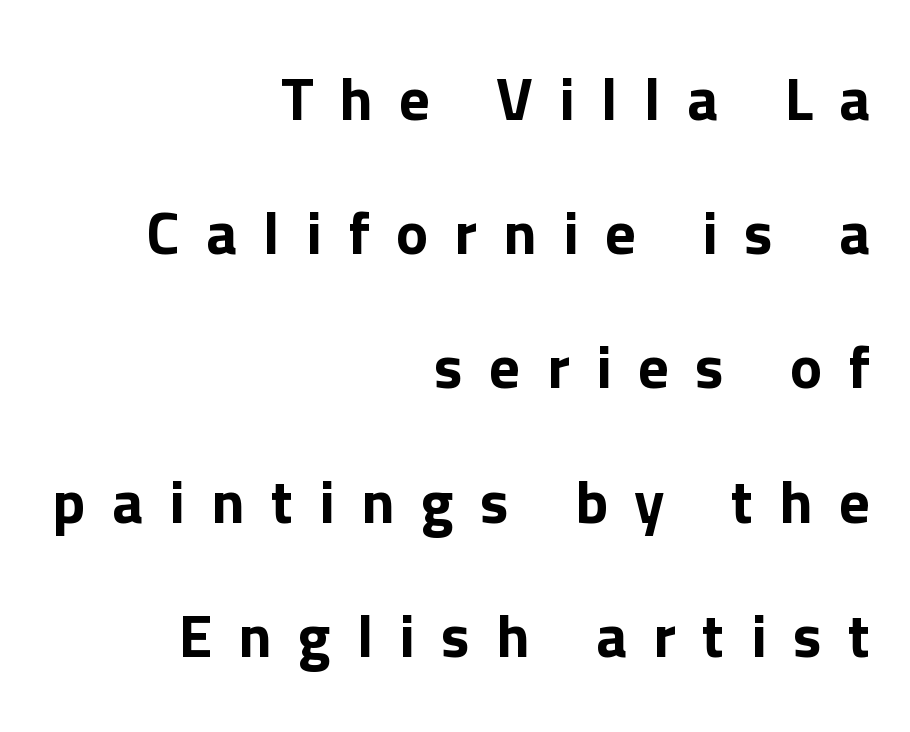
Q: Is the text italic (slanted)? A: No, it is upright.
Q: Is the typeface a serif or a sans-serif typeface? A: Sans-serif.
Q: Is the text underlined? A: No.
Q: How is the paragraph aligned? A: Right-aligned.
Q: Is the spacing between letters normal or unusually wide? A: Unusually wide.
Q: Is the spacing between lines tight, normal or loose? A: Loose.
Q: Width (condensed, normal, or wide)? A: Normal.
Q: Stroke contrast? A: Low.
Q: x-height? A: Medium.
Q: Monospaced? A: No.
